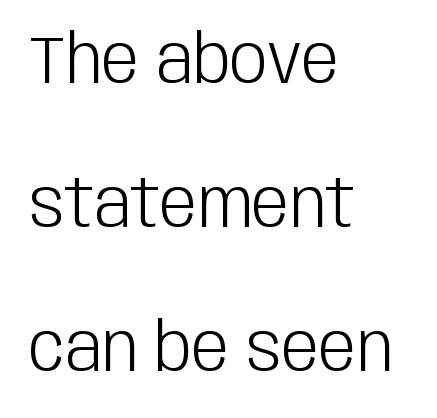
Q: Is the text bold? A: No.
Q: Is the text italic (slanted)? A: No, it is upright.
Q: Is the typeface a serif or a sans-serif typeface? A: Sans-serif.
Q: Is the text underlined? A: No.
Q: How is the paragraph aligned? A: Left-aligned.
Q: Is the spacing between letters normal or unusually wide? A: Normal.
Q: Is the spacing between lines tight, normal or loose? A: Loose.
Q: Width (condensed, normal, or wide)? A: Condensed.
Q: Stroke contrast? A: Low.
Q: x-height? A: Large.
Q: Monospaced? A: No.
